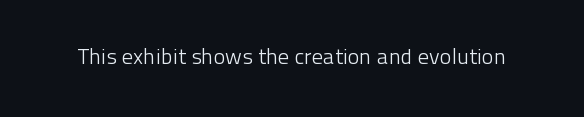
Q: Is the text bold? A: No.
Q: Is the text italic (slanted)? A: No, it is upright.
Q: Is the text underlined? A: No.
Q: Is the spacing between letters normal or unusually wide? A: Normal.
